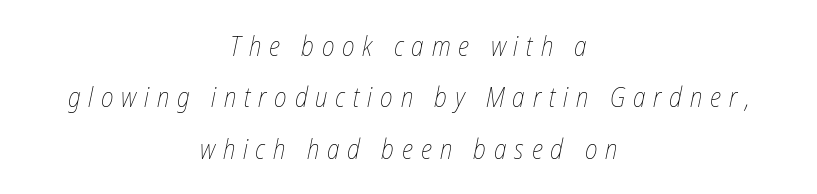
{"italic": "yes", "lean": "right", "slant_degrees": 12, "bold": "no", "underline": "no", "align": "center", "line_spacing": "loose", "line_spacing_ratio": 1.9, "letter_spacing": "wide", "letter_spacing_em": 0.29, "glyph_px": 27}
